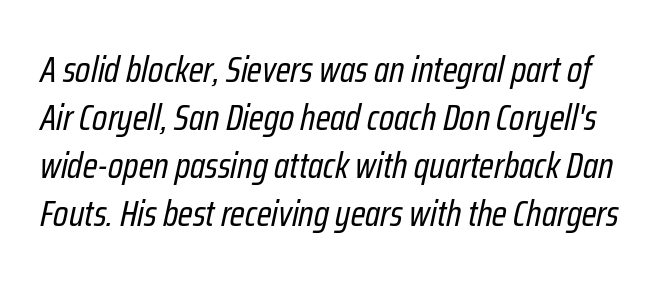
{"italic": "yes", "lean": "right", "slant_degrees": 12, "bold": "no", "weight": "regular", "width": "condensed", "stroke_contrast": "low", "x_height": "medium", "monospaced": "no", "underline": "no", "line_spacing": "normal", "line_spacing_ratio": 1.3, "letter_spacing": "normal", "letter_spacing_em": 0.0, "glyph_px": 37}
